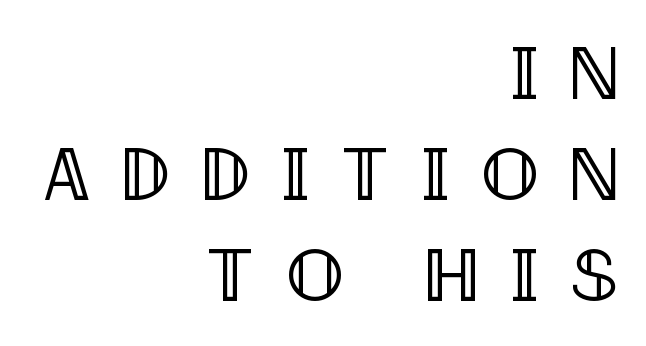
The image shows 76 px condensed type, upright; set right-aligned, normal line spacing (1.33x), unusually wide letter spacing (+0.41 em), not underlined; a large x-height.
